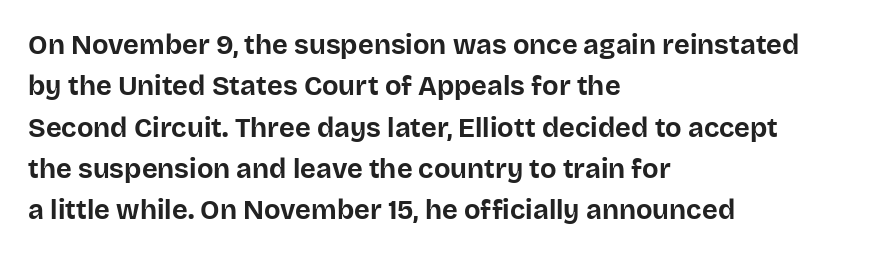
{"italic": "no", "bold": "yes", "underline": "no", "align": "left", "line_spacing": "normal", "line_spacing_ratio": 1.53, "letter_spacing": "normal", "letter_spacing_em": 0.0, "glyph_px": 27}
